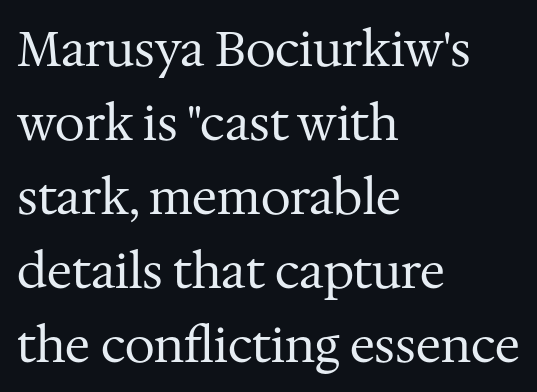
Q: Is the text bold? A: No.
Q: Is the text italic (slanted)? A: No, it is upright.
Q: Is the typeface a serif or a sans-serif typeface? A: Serif.
Q: Is the text underlined? A: No.
Q: How is the paragraph aligned? A: Left-aligned.
Q: Is the spacing between letters normal or unusually wide? A: Normal.
Q: Is the spacing between lines tight, normal or loose? A: Normal.
Q: Width (condensed, normal, or wide)? A: Normal.
Q: Stroke contrast? A: Medium.
Q: x-height? A: Medium.
Q: Monospaced? A: No.
